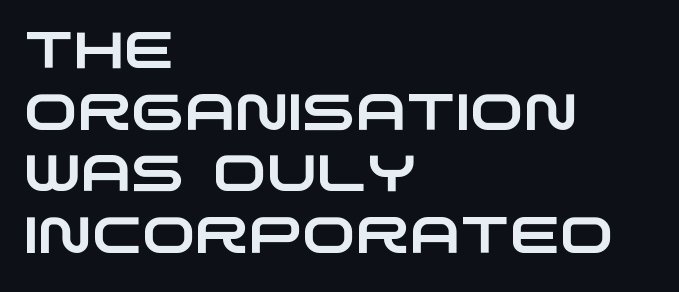
Q: Is the typeface a serif or a sans-serif typeface? A: Sans-serif.
Q: Is the text underlined? A: No.
Q: How is the paragraph aligned? A: Left-aligned.
Q: Is the spacing between letters normal or unusually wide? A: Normal.
Q: Width (condensed, normal, or wide)? A: Wide.
Q: Stroke contrast? A: Low.
Q: x-height? A: Large.
Q: Monospaced? A: No.
